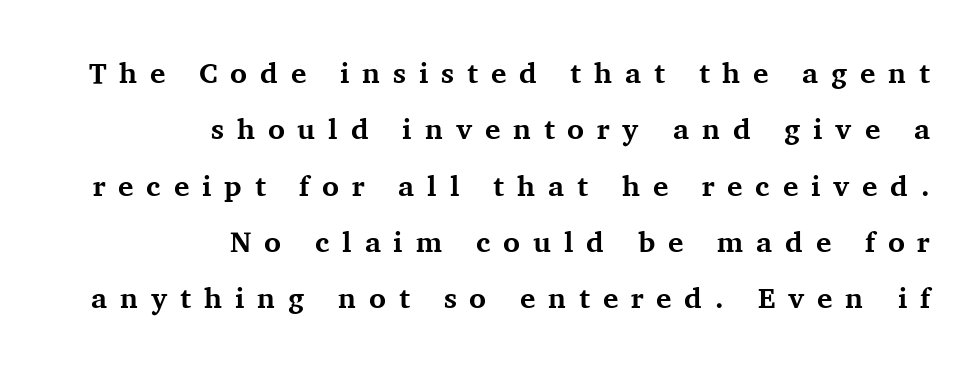
Q: Is the text bold? A: Yes.
Q: Is the text italic (slanted)? A: No, it is upright.
Q: Is the typeface a serif or a sans-serif typeface? A: Serif.
Q: Is the text underlined? A: No.
Q: How is the paragraph aligned? A: Right-aligned.
Q: Is the spacing between letters normal or unusually wide? A: Unusually wide.
Q: Is the spacing between lines tight, normal or loose? A: Loose.
Q: Width (condensed, normal, or wide)? A: Normal.
Q: Stroke contrast? A: Medium.
Q: x-height? A: Medium.
Q: Monospaced? A: No.
